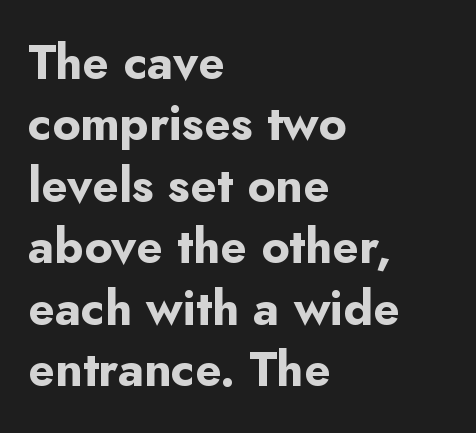
The strokes are fattened all the way to bold. These lines keep a tight, regular rhythm from letter to letter. Notice how the passage keeps a crisp vertical edge on the left only. Compared with typical paragraphs, the rows here are spaced about the same. Looks like regular typesetting: each glyph gets only the width it needs.
